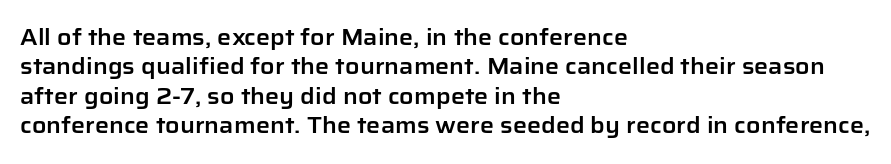
Reading down the block, your eye returns to a fixed left position each line. The type sits square on the baseline with zero lean. The space directly below the letters is spotless. Notice how descenders clear the ascenders below comfortably — that's standard leading. Each word holds together tightly as a unit, with standard inter-letter gaps.
